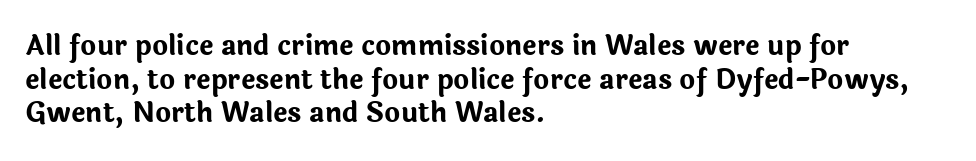
Its strokes are broad and dark, the hallmark of bold type. It's the straight-up-and-down kind of type. Regular leading. Caption: standard tracking, unaltered.
